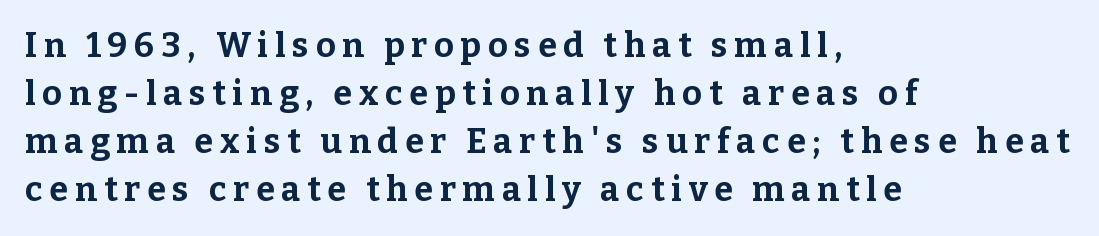
The passage shown is typeset with a serif family. The lettering holds an erect, upright posture throughout. Heft: maximum for text — a bold. Note the varied advance widths — an 'i' is clearly narrower than an 'm'. Type without underlining.
